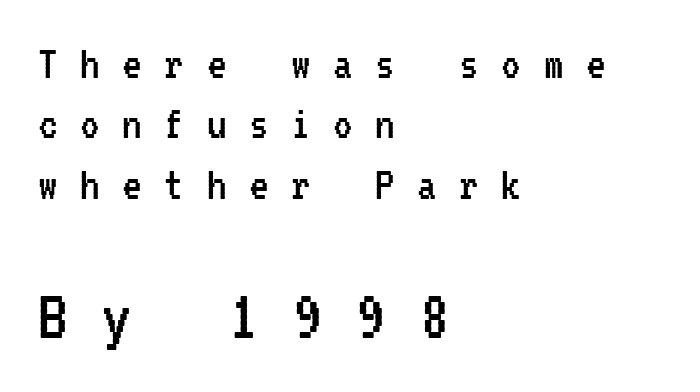
Q: Is the text bold? A: No.
Q: Is the text italic (slanted)? A: No, it is upright.
Q: Is the typeface a serif or a sans-serif typeface? A: Sans-serif.
Q: Is the text underlined? A: No.
Q: How is the paragraph aligned? A: Left-aligned.
Q: Is the spacing between letters normal or unusually wide? A: Unusually wide.
Q: Which block of text is set in a larger size, the first (top) or the second (bottom)? A: The second (bottom) one.
Q: Width (condensed, normal, or wide)? A: Condensed.
Q: Stroke contrast? A: Low.
Q: x-height? A: Medium.
Q: Monospaced? A: Yes.
